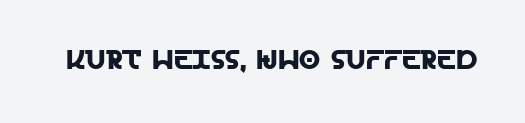
The image shows 27 px text type, upright; set normal letter spacing, not underlined.
